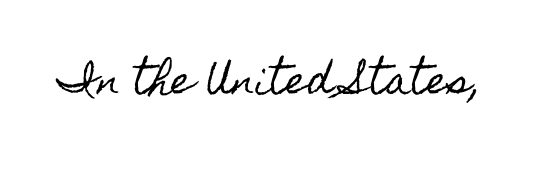
{"width": "condensed", "x_height": "small", "monospaced": "no", "underline": "no", "letter_spacing": "normal", "letter_spacing_em": 0.0, "glyph_px": 37}
